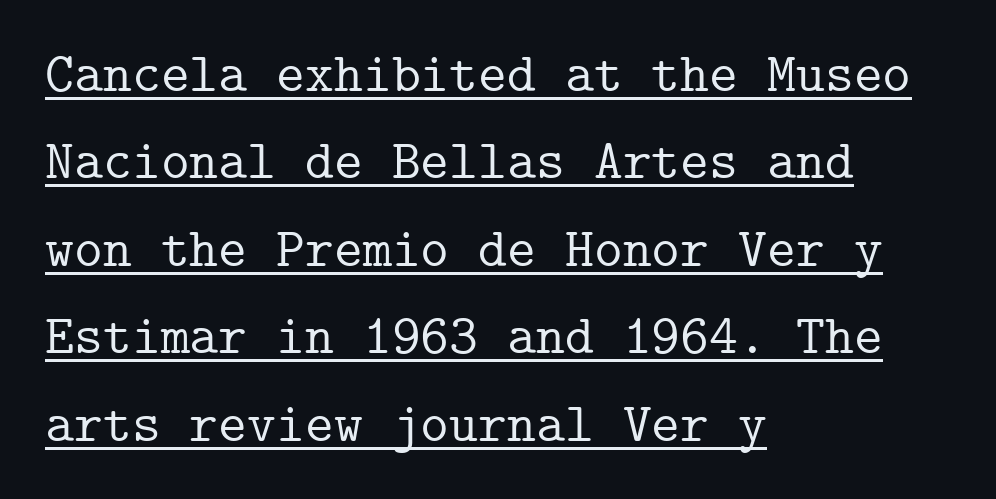
The image shows 55 px serif type, upright, monospaced; set left-aligned, normal line spacing (1.59x), normal letter spacing, underlined; low stroke contrast and a medium x-height.
